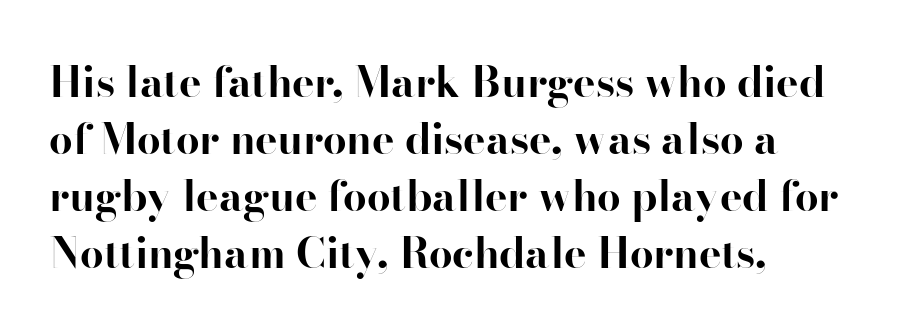
Q: Is the text bold? A: Yes.
Q: Is the text italic (slanted)? A: No, it is upright.
Q: Is the typeface a serif or a sans-serif typeface? A: Serif.
Q: Is the text underlined? A: No.
Q: How is the paragraph aligned? A: Left-aligned.
Q: Is the spacing between letters normal or unusually wide? A: Normal.
Q: Is the spacing between lines tight, normal or loose? A: Normal.
Q: Width (condensed, normal, or wide)? A: Normal.
Q: Stroke contrast? A: High.
Q: x-height? A: Small.
Q: Monospaced? A: No.
